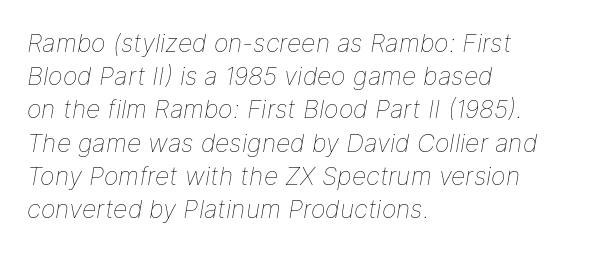
{"italic": "yes", "lean": "right", "slant_degrees": 9, "bold": "no", "underline": "no", "align": "left", "line_spacing": "normal", "line_spacing_ratio": 1.33, "letter_spacing": "normal", "letter_spacing_em": 0.0, "glyph_px": 25}
